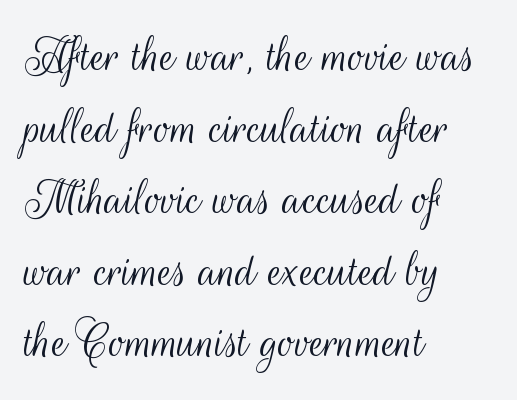
Q: Is the text bold? A: No.
Q: Is the text italic (slanted)? A: Yes.
Q: Is the typeface a serif or a sans-serif typeface? A: Sans-serif.
Q: Is the text underlined? A: No.
Q: How is the paragraph aligned? A: Left-aligned.
Q: Is the spacing between letters normal or unusually wide? A: Normal.
Q: Is the spacing between lines tight, normal or loose? A: Normal.
Q: Width (condensed, normal, or wide)? A: Condensed.
Q: Stroke contrast? A: Medium.
Q: x-height? A: Small.
Q: Monospaced? A: No.
